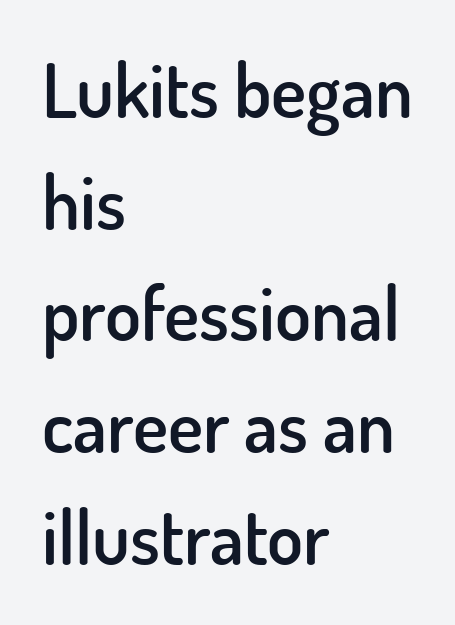
The image shows 74 px semibold sans-serif type, upright; set left-aligned, normal line spacing (1.51x), normal letter spacing, not underlined; low stroke contrast and a small x-height.
